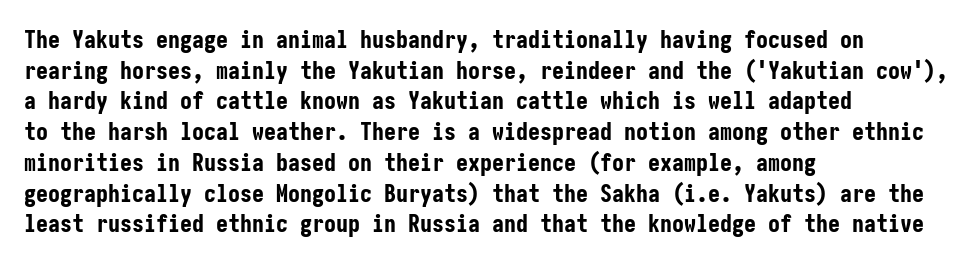
{"italic": "no", "bold": "yes", "underline": "no", "align": "left", "line_spacing": "normal", "line_spacing_ratio": 1.28, "letter_spacing": "normal", "letter_spacing_em": 0.0, "glyph_px": 24}
